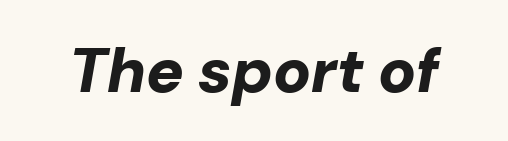
The image shows 63 px bold type, italic (leaning right); set normal letter spacing, not underlined; low stroke contrast and a medium x-height.
